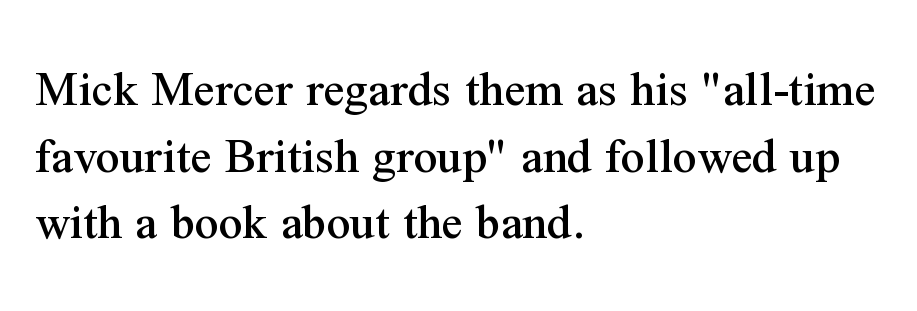
Descenders are the only things crossing below the line. The space between consecutive lines is moderate. If you drew a line through each stem, it would be perfectly vertical. A student would call this left alignment; a typographer would say flush left, rag right. Do the characters align in a grid? No, the font is proportional. Look at the bottom of the vertical strokes: they flare into serifs here.
